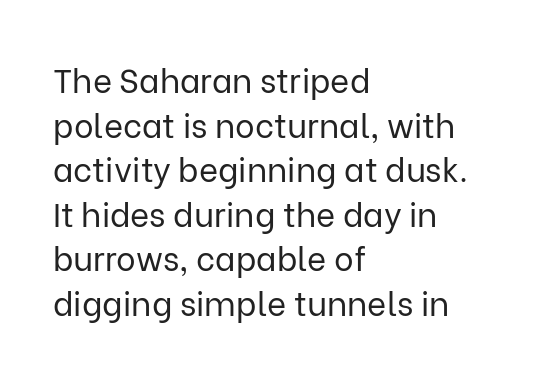
The image shows 33 px regular-weight sans-serif type, upright; set left-aligned, normal line spacing (1.35x), normal letter spacing, not underlined; low stroke contrast and a medium x-height.
